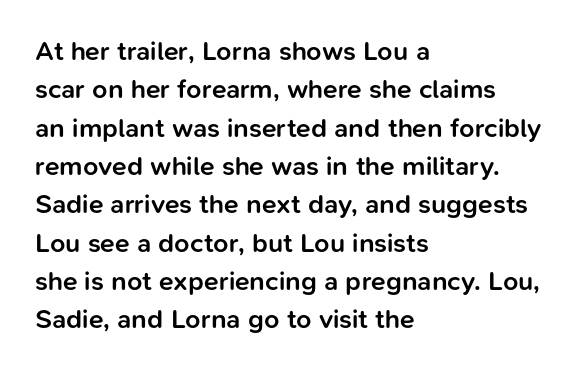
The image shows 27 px text type, upright; set left-aligned, normal line spacing (1.42x), normal letter spacing, not underlined.
